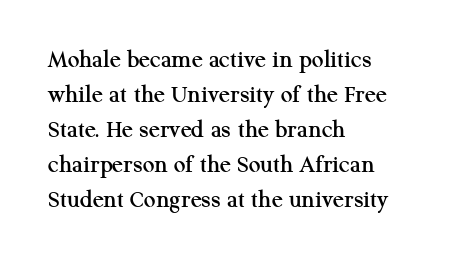
Upright lettering throughout. A classic flush-left, rag-right setting is used for this passage. Underlining? Definitely not there. The passage shown stacks its lines at a standard gap. The letterforms sit shoulder to shoulder at normal distance.
